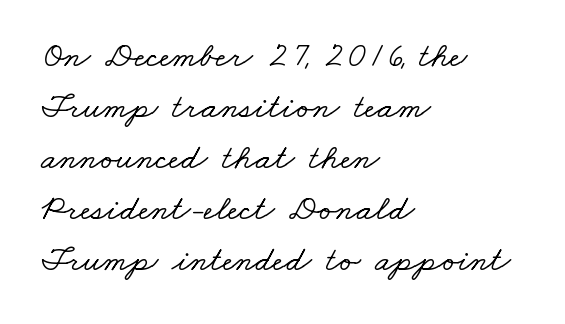
Observe the serifs anchoring each vertical stroke in this sample. Each line starts at the same left margin while the right side varies. Unmarked baselines from the first word to the last. Do the characters align in a grid? No, the font is proportional.
